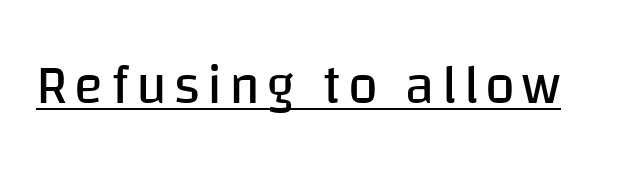
The weight would be labelled regular, book, light, or lighter still. Rendered with straight, roman letterforms. No feet cap the strokes, marking this as sans-serif type. Decoration check: the copy is underlined. This sample has the flowing, uneven cadence of proportional lettering.
